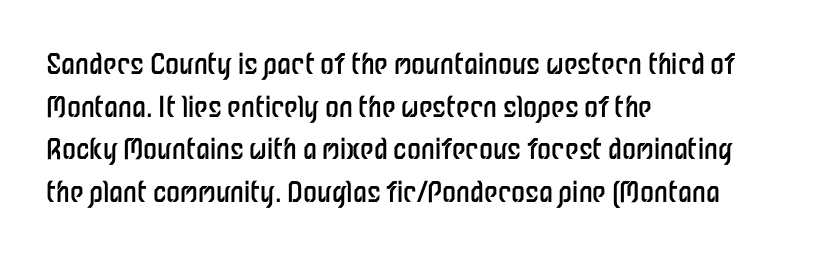
The image shows 28 px regular-weight, condensed sans-serif type, upright; set left-aligned, normal line spacing (1.52x), normal letter spacing, not underlined; low stroke contrast and a medium x-height.
